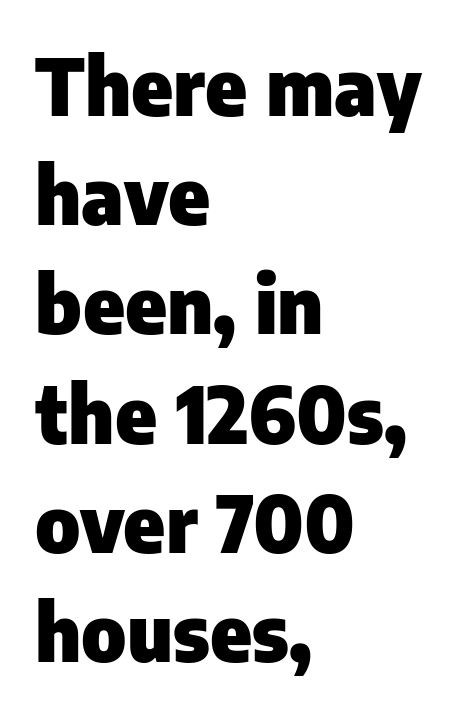
Each letter keeps its own natural width here, so spacing adapts to shape. Horizontal bands of white between lines are of average thickness. The rendering shows plain stroke endings on the letterforms — a sans-serif design. Posture: vertical. How are the letters spaced? Ordinarily, with no added tracking. Descenders are the only things crossing below the line.
